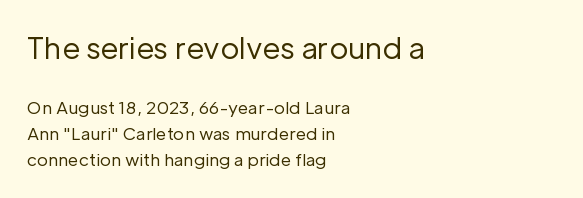
What stands out about the letter spacing? Nothing — it is the standard amount. The type family on display is of the sans-serif kind. Vertically, the passage feels balanced, rows spaced as you'd expect. The foot of each line stays bare and open. This sample is left-justified, so line endings fall wherever the words run out. This layout puts the oversized block above and the modest block below.
